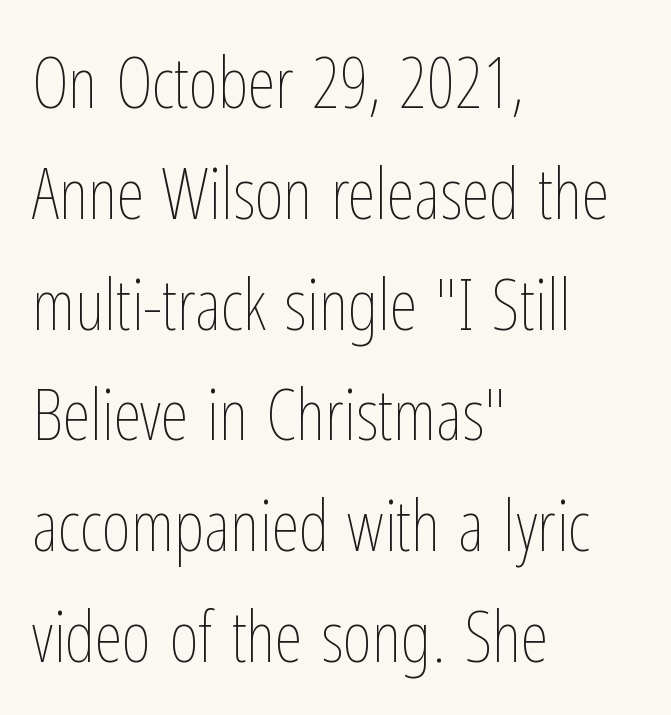
{"italic": "no", "bold": "no", "weight": "thin", "width": "condensed", "stroke_contrast": "low", "x_height": "medium", "monospaced": "no", "underline": "no", "align": "left", "line_spacing": "normal", "line_spacing_ratio": 1.56, "letter_spacing": "normal", "letter_spacing_em": 0.0, "glyph_px": 71}
